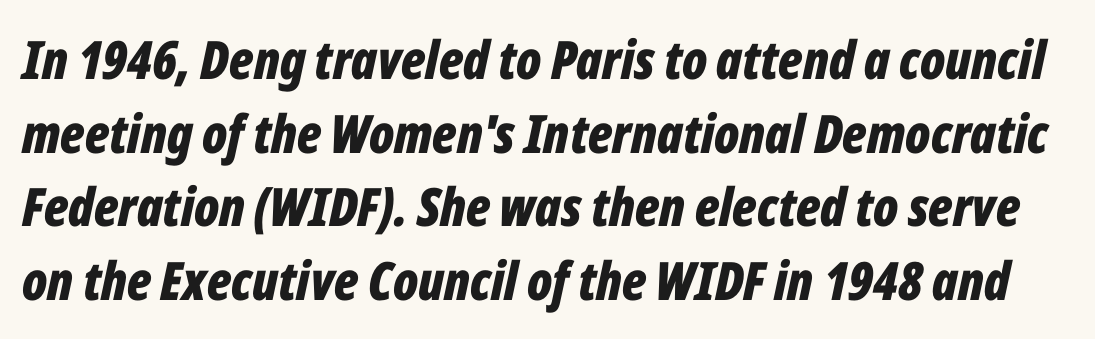
The image shows 53 px bold, condensed type, italic (leaning right); set normal line spacing (1.39x), normal letter spacing, not underlined; low stroke contrast and a medium x-height.
